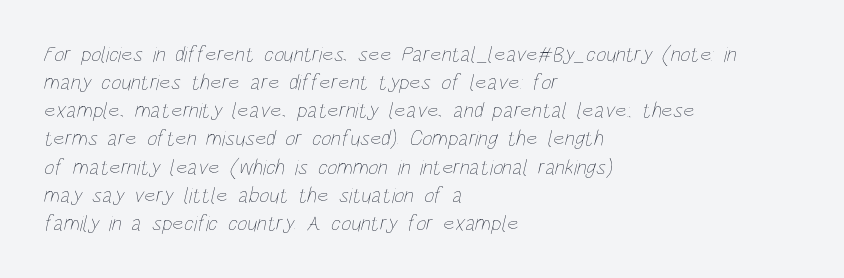
Q: Is the text bold? A: No.
Q: Is the text underlined? A: No.
Q: How is the paragraph aligned? A: Left-aligned.
Q: Is the spacing between letters normal or unusually wide? A: Normal.
Q: Is the spacing between lines tight, normal or loose? A: Normal.
